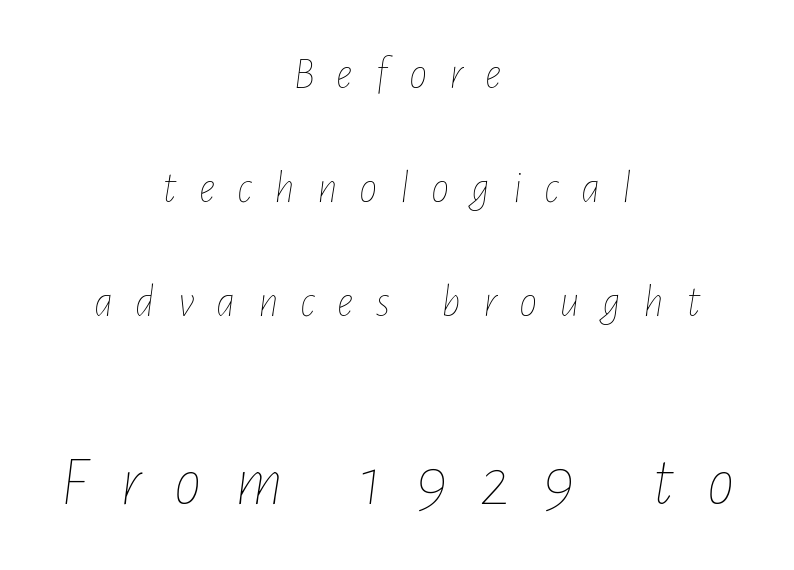
Casual observation: everything's sitting right in the middle. The face used here appears at its bigger size in the lower chunk. Compared with ordinary roman type, these characters are visibly tilted. Nothing heavy about these letters — not bold at all. Whoever set this chose breathing room over compactness in the vertical rhythm. Students, note that the glyphs here are deliberately spaced far apart.
